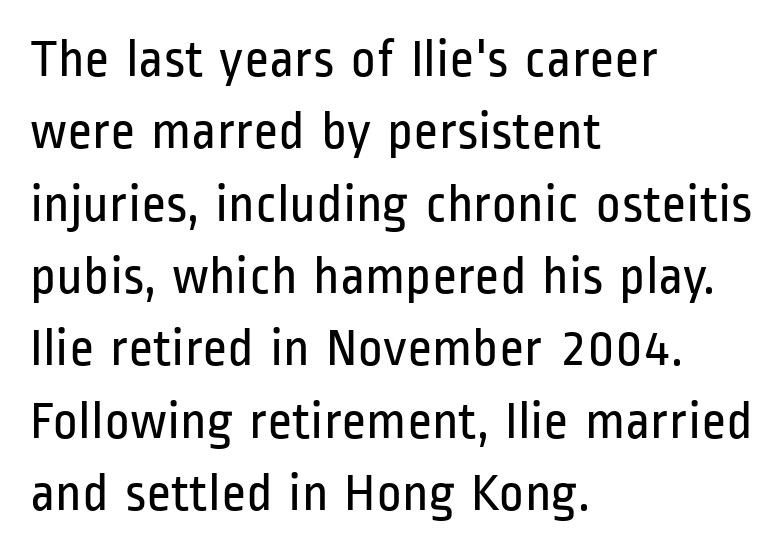
The image shows 54 px regular-weight, condensed sans-serif type, upright; set left-aligned, normal line spacing (1.34x), normal letter spacing, not underlined; low stroke contrast and a medium x-height.
